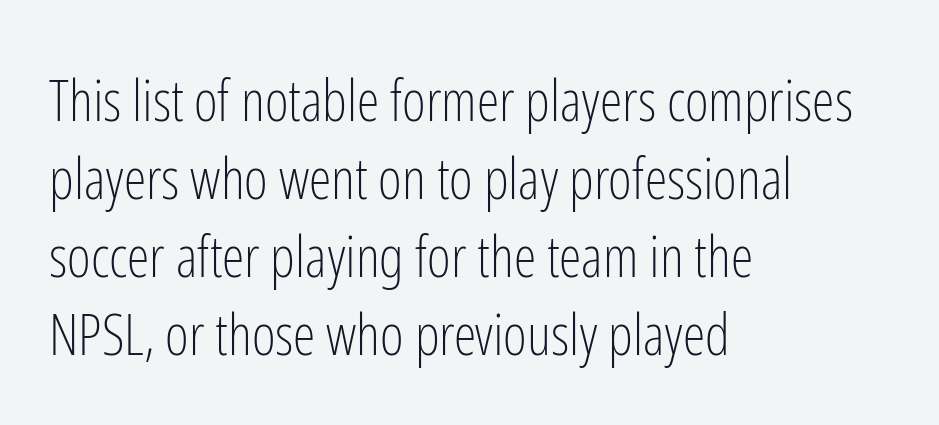
The font's upright variant was chosen for this text. Notice how descenders clear the ascenders below comfortably — that's standard leading. The text was rendered using a sans face with plain stroke endings. No extra ink here — the face is not bold. In terms of letterspacing, this is plain default setting. Rule under the text: the space is simply empty.
